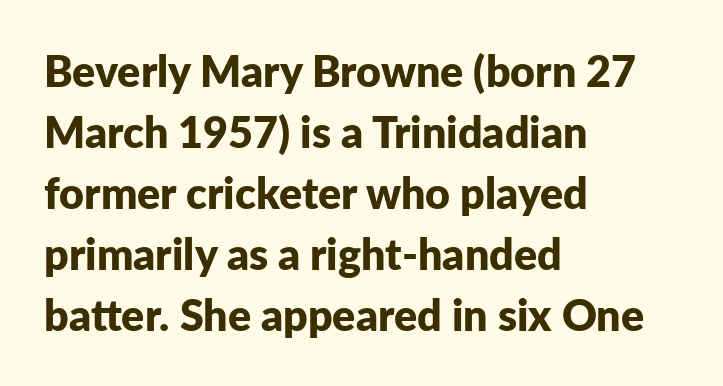
The image shows 43 px bold sans-serif type, upright; set left-aligned, normal line spacing (1.42x), normal letter spacing, not underlined; low stroke contrast and a medium x-height.
